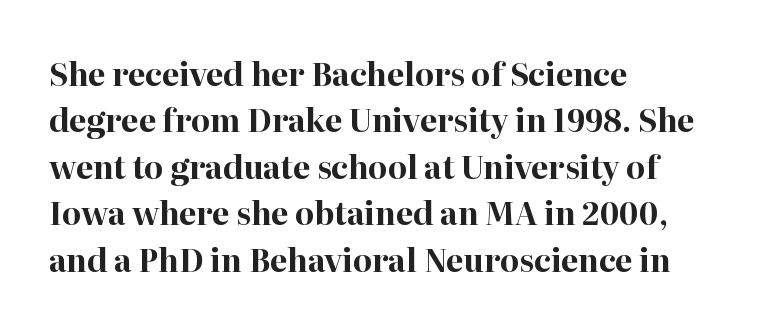
The image shows 31 px bold serif type, upright; set left-aligned, normal line spacing (1.5x), normal letter spacing, not underlined; high stroke contrast and a medium x-height.
